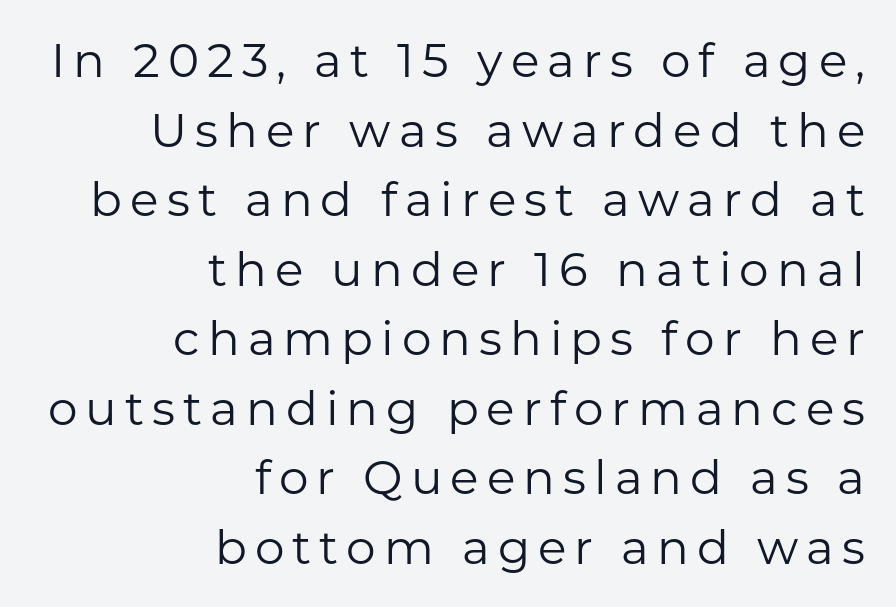
{"serif": "no", "italic": "no", "bold": "no", "weight": "regular", "width": "normal", "stroke_contrast": "low", "x_height": "medium", "monospaced": "no", "underline": "no", "align": "right", "line_spacing": "normal", "line_spacing_ratio": 1.48, "glyph_px": 47}
